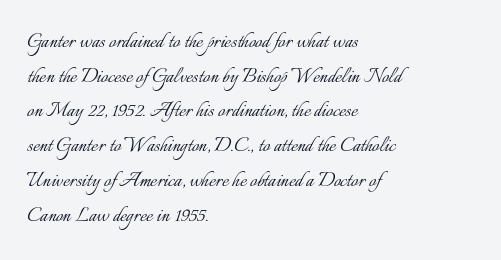
The image shows 25 px text type; set left-aligned, normal line spacing (1.39x), normal letter spacing, not underlined.
